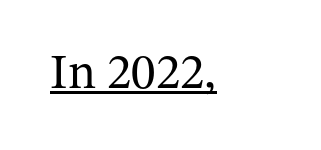
The image shows 49 px regular-weight serif type, upright; set normal letter spacing, underlined; medium stroke contrast and a medium x-height.
